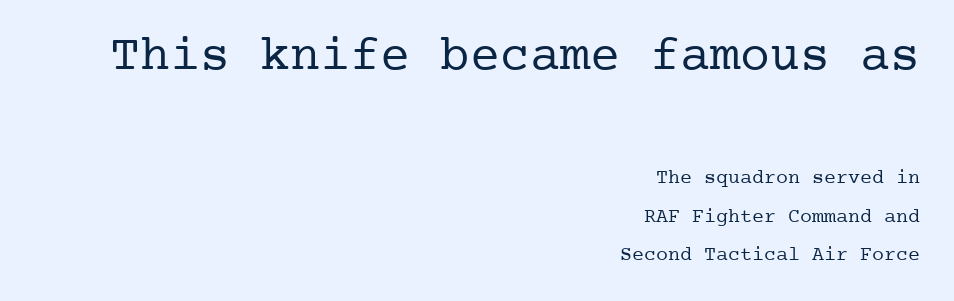
Q: Is the text bold? A: No.
Q: Is the text italic (slanted)? A: No, it is upright.
Q: Is the typeface a serif or a sans-serif typeface? A: Serif.
Q: Is the text underlined? A: No.
Q: How is the paragraph aligned? A: Right-aligned.
Q: Is the spacing between letters normal or unusually wide? A: Normal.
Q: Is the spacing between lines tight, normal or loose? A: Loose.
Q: Which block of text is set in a larger size, the first (top) or the second (bottom)? A: The first (top) one.
Q: Width (condensed, normal, or wide)? A: Normal.
Q: Stroke contrast? A: Low.
Q: x-height? A: Medium.
